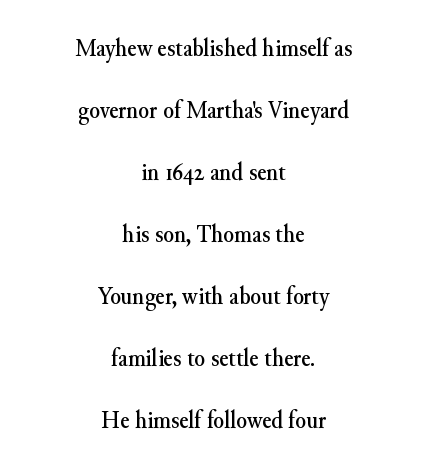
The block of text is sparse from top to bottom, with ample space between rows. Alignment: centered. Unlike italic type, these characters show no tilt at all. Just letters on the line, the space beneath them empty. Is the letter spacing exaggerated? No — it looks like the ordinary default.
